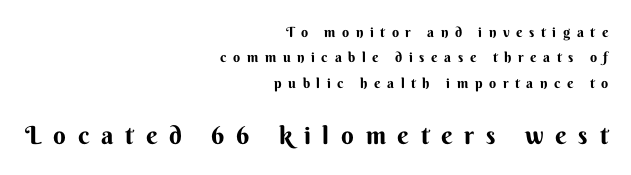
Q: Is the text bold? A: Yes.
Q: Is the text italic (slanted)? A: No, it is upright.
Q: Is the text underlined? A: No.
Q: How is the paragraph aligned? A: Right-aligned.
Q: Is the spacing between letters normal or unusually wide? A: Unusually wide.
Q: Which block of text is set in a larger size, the first (top) or the second (bottom)? A: The second (bottom) one.
